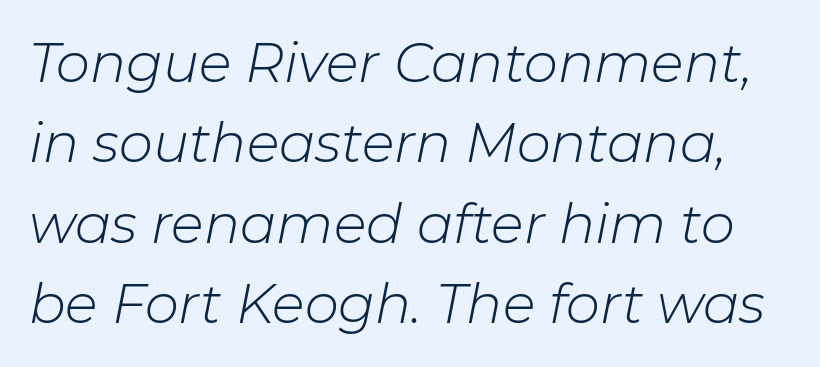
Q: Is the text bold? A: No.
Q: Is the text italic (slanted)? A: Yes, it leans right by about 11 degrees.
Q: Is the text underlined? A: No.
Q: Is the spacing between letters normal or unusually wide? A: Normal.
Q: Is the spacing between lines tight, normal or loose? A: Normal.
Q: Width (condensed, normal, or wide)? A: Normal.
Q: Stroke contrast? A: Low.
Q: x-height? A: Medium.
Q: Monospaced? A: No.
